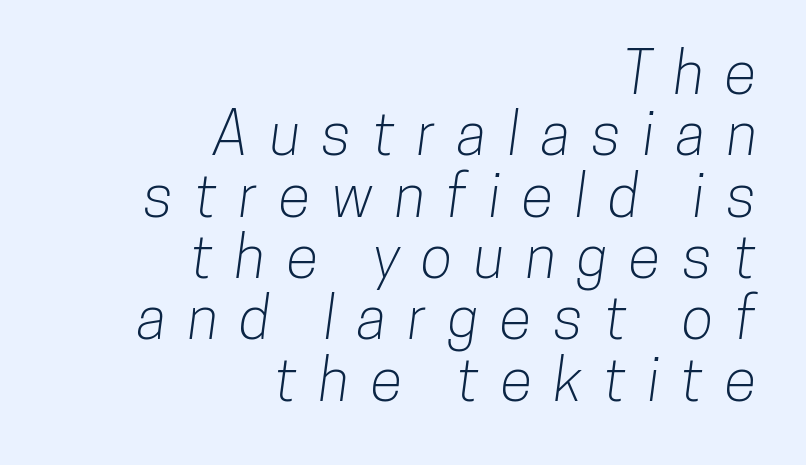
The image shows 59 px condensed sans-serif type; set right-aligned, tight line spacing (1.04x), unusually wide letter spacing (+0.36 em), not underlined; low stroke contrast and a medium x-height.
